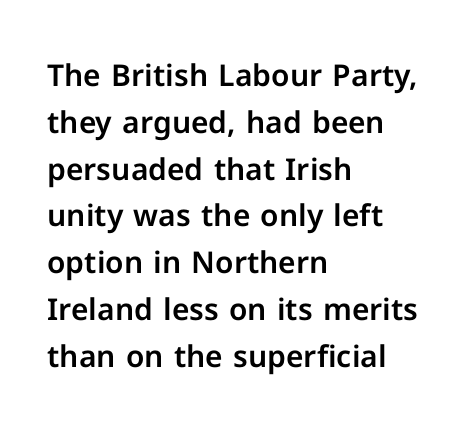
{"serif": "no", "italic": "no", "width": "normal", "stroke_contrast": "low", "x_height": "medium", "monospaced": "no", "underline": "no", "align": "left", "line_spacing": "normal", "line_spacing_ratio": 1.56, "letter_spacing": "normal", "letter_spacing_em": 0.0, "glyph_px": 30}
